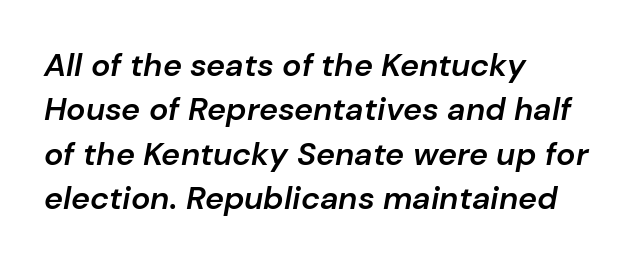
{"italic": "yes", "lean": "right", "slant_degrees": 10, "bold": "semi", "weight": "semibold", "width": "normal", "stroke_contrast": "low", "x_height": "medium", "monospaced": "no", "underline": "no", "align": "left", "line_spacing": "normal", "line_spacing_ratio": 1.39, "letter_spacing": "normal", "letter_spacing_em": 0.0, "glyph_px": 32}
